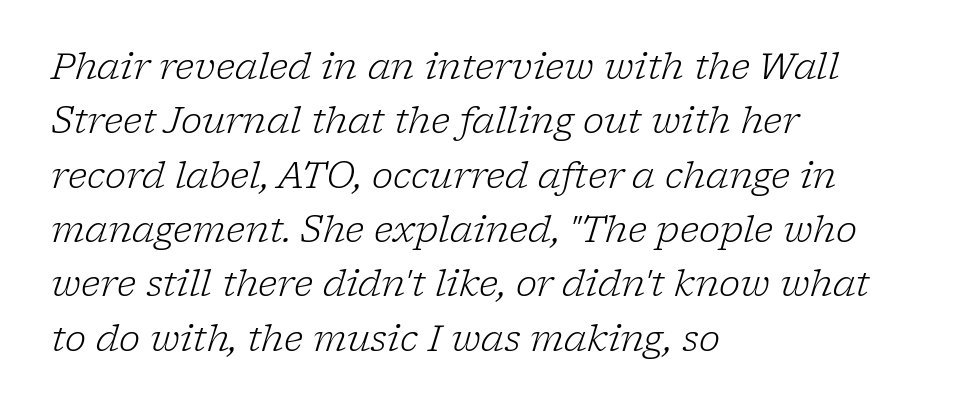
The rendering applies a slant to the glyphs. A quiet, ordinary-to-light weight characterises the typeface. Quick note: underline off. The rendering shows small feet on the letterforms — a serif design. Leftover space on each line is placed entirely after the last word. Normally led — the rows are evenly, conventionally spaced.
